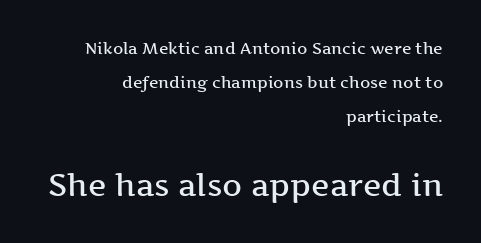
{"serif": "yes", "italic": "no", "bold": "semi", "weight": "semibold", "width": "wide", "stroke_contrast": "medium", "x_height": "medium", "monospaced": "no", "underline": "no", "align": "right", "line_spacing": "loose", "line_spacing_ratio": 2.13, "letter_spacing": "normal", "letter_spacing_em": 0.0, "larger_block": "second", "size_ratio": 1.94, "glyph_px": 31}
